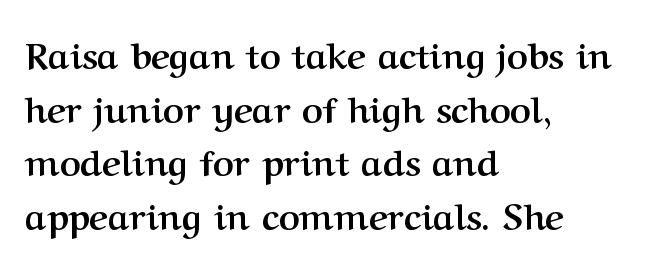
{"serif": "yes", "italic": "no", "bold": "yes", "weight": "semibold", "width": "normal", "stroke_contrast": "medium", "x_height": "medium", "monospaced": "no", "underline": "no", "align": "left", "line_spacing": "normal", "line_spacing_ratio": 1.49, "letter_spacing": "normal", "letter_spacing_em": 0.0, "glyph_px": 36}
